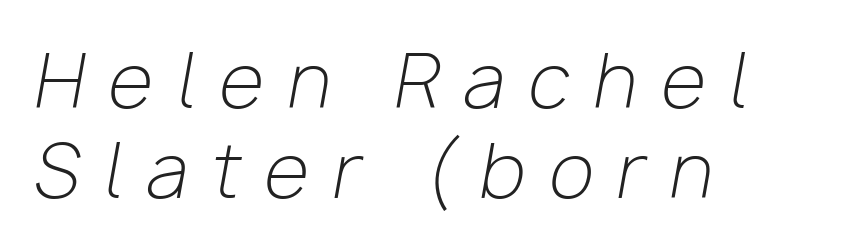
Q: Is the text bold? A: No.
Q: Is the text italic (slanted)? A: Yes, it leans right by about 10 degrees.
Q: Is the text underlined? A: No.
Q: How is the paragraph aligned? A: Left-aligned.
Q: Is the spacing between letters normal or unusually wide? A: Unusually wide.
Q: Width (condensed, normal, or wide)? A: Normal.
Q: Stroke contrast? A: Low.
Q: x-height? A: Medium.
Q: Monospaced? A: No.
